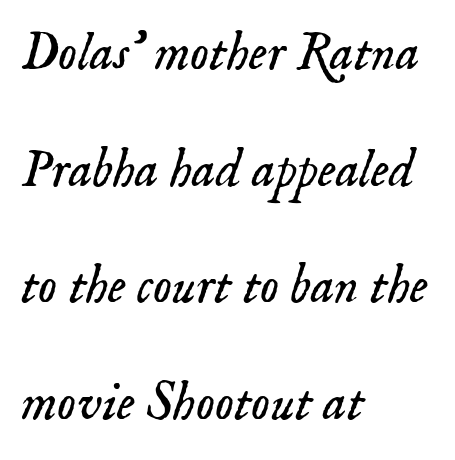
{"serif": "yes", "italic": "yes", "lean": "right", "slant_degrees": 18, "bold": "no", "weight": "light", "width": "normal", "stroke_contrast": "low", "x_height": "small", "monospaced": "no", "underline": "no", "align": "left", "line_spacing": "loose", "line_spacing_ratio": 2.2, "letter_spacing": "normal", "letter_spacing_em": 0.0, "glyph_px": 53}
